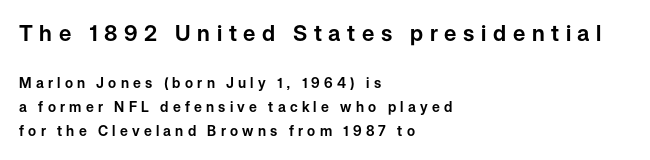
The image shows 22 px text type, upright; set left-aligned, line spacing 1.71x, unusually wide letter spacing (+0.3 em), not underlined; the first (top) block is 1.57x larger.
